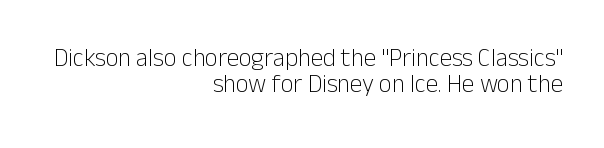
{"italic": "no", "bold": "no", "underline": "no", "align": "right", "line_spacing": "tight", "line_spacing_ratio": 1.06, "letter_spacing": "normal", "letter_spacing_em": 0.0, "glyph_px": 25}
